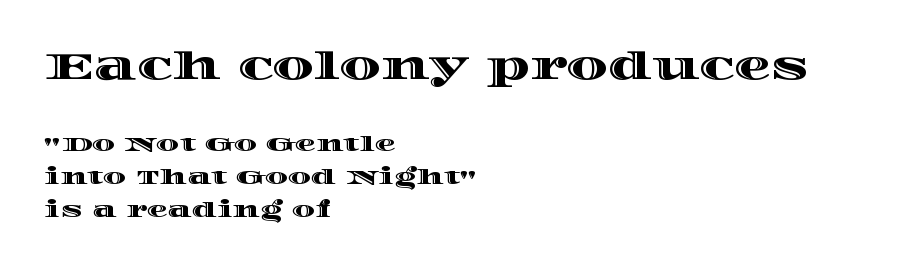
Visually the block forms a straight wall on the left and a jagged coastline on the right. The letters advance in unequal steps, a hallmark of proportional type. Vertical spacing — default. This sample uses an upright cut, with every glyph sitting square on the baseline. Letter spacing: default.
